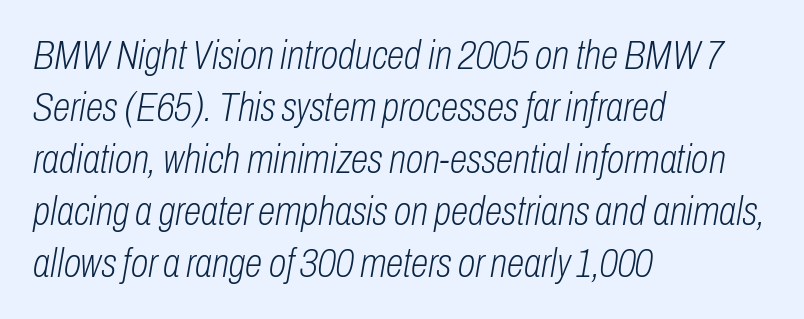
The image shows 40 px light, condensed type, italic (leaning right); set left-aligned, normal line spacing (1.3x), normal letter spacing, not underlined; low stroke contrast and a medium x-height.
